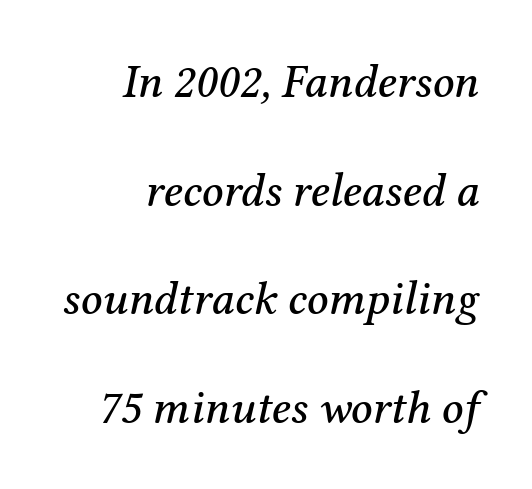
{"serif": "yes", "italic": "yes", "lean": "right", "slant_degrees": 12, "width": "normal", "stroke_contrast": "medium", "x_height": "medium", "monospaced": "no", "underline": "no", "align": "right", "line_spacing": "loose", "line_spacing_ratio": 2.31, "letter_spacing": "normal", "letter_spacing_em": 0.0, "glyph_px": 47}
